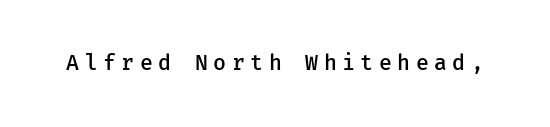
In terms of posture, this sample is upright. The zone under the glyphs is completely vacant. Set as a demibold, roughly 600 on the weight scale. Students, note that the glyphs here are deliberately spaced far apart.
